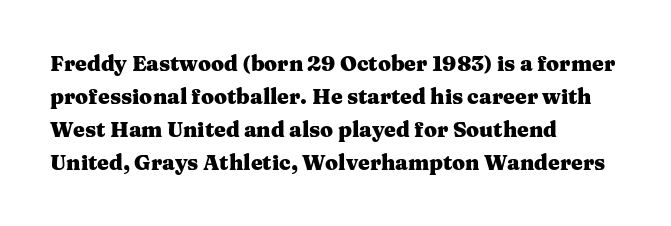
The image shows 21 px bold type, upright; set left-aligned, normal line spacing (1.57x), normal letter spacing, not underlined.
